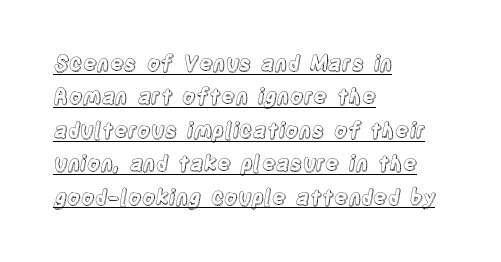
{"underline": "yes", "align": "left", "line_spacing": "normal", "line_spacing_ratio": 1.59, "letter_spacing": "normal", "letter_spacing_em": 0.0, "glyph_px": 21}
